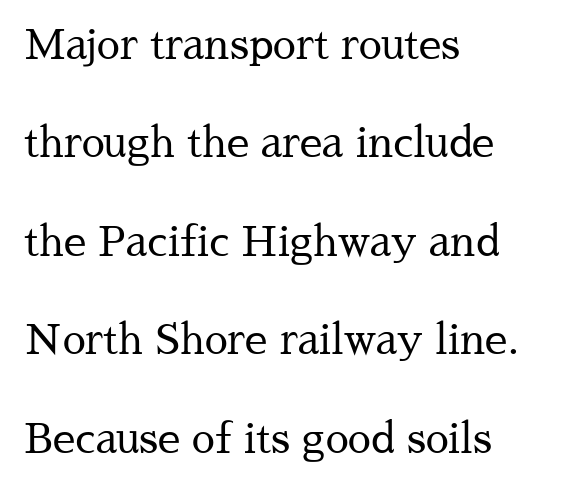
The image shows 41 px regular-weight serif type, upright; set left-aligned, loose line spacing (2.4x), normal letter spacing, not underlined; medium stroke contrast and a medium x-height.
